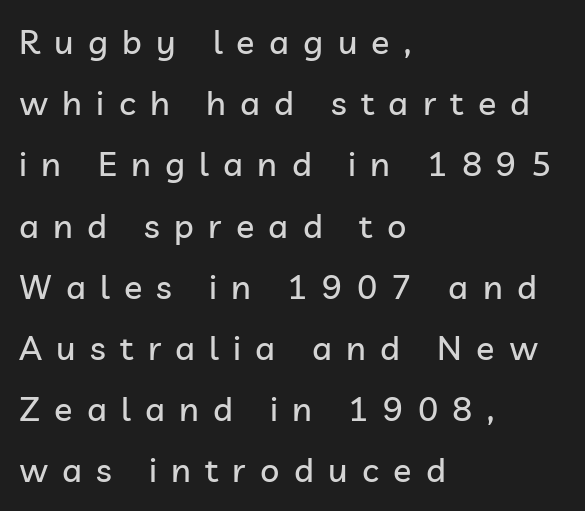
{"serif": "no", "italic": "no", "width": "normal", "stroke_contrast": "low", "x_height": "medium", "monospaced": "no", "underline": "no", "align": "left", "line_spacing_ratio": 1.8, "letter_spacing": "wide", "letter_spacing_em": 0.42, "glyph_px": 34}
